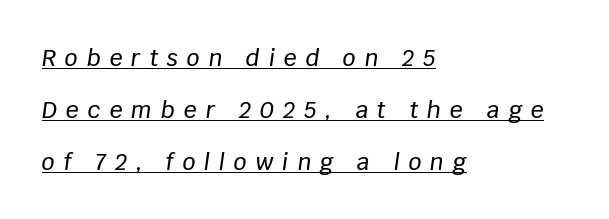
The image shows 23 px text type, italic (leaning right); set left-aligned, loose line spacing (2.26x), unusually wide letter spacing (+0.38 em), underlined.
